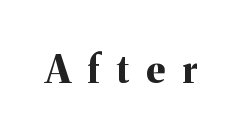
The image shows 38 px bold serif type, upright; set unusually wide letter spacing (+0.46 em), not underlined; medium stroke contrast and a medium x-height.
